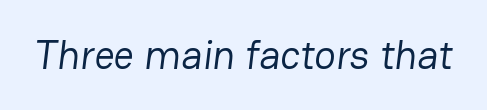
Nothing unusual about the tracking: characters are spaced as the font intends. Is this a fixed-width face? No — the glyphs have proportional, varying widths. Stroke mass is kept to a normal reading level or below. Honestly, there is no underline to notice here at all.
